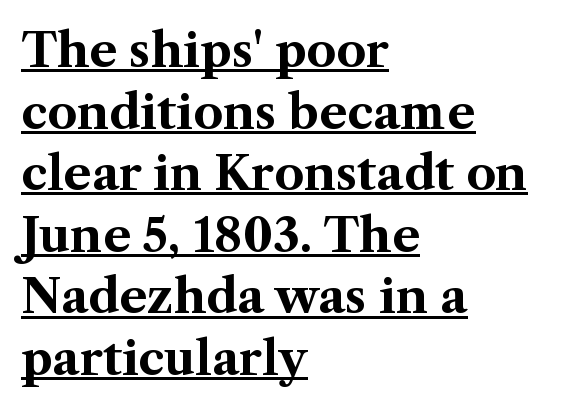
Q: Is the text bold? A: Yes.
Q: Is the text italic (slanted)? A: No, it is upright.
Q: Is the typeface a serif or a sans-serif typeface? A: Serif.
Q: Is the text underlined? A: Yes.
Q: How is the paragraph aligned? A: Left-aligned.
Q: Is the spacing between letters normal or unusually wide? A: Normal.
Q: Is the spacing between lines tight, normal or loose? A: Normal.
Q: Width (condensed, normal, or wide)? A: Normal.
Q: Stroke contrast? A: Medium.
Q: x-height? A: Medium.
Q: Monospaced? A: No.
